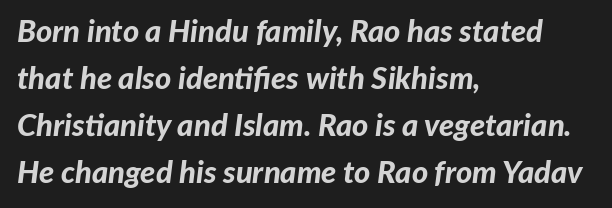
The image shows 31 px bold type, italic (leaning right); set left-aligned, normal line spacing (1.52x), normal letter spacing, not underlined; low stroke contrast and a medium x-height.
